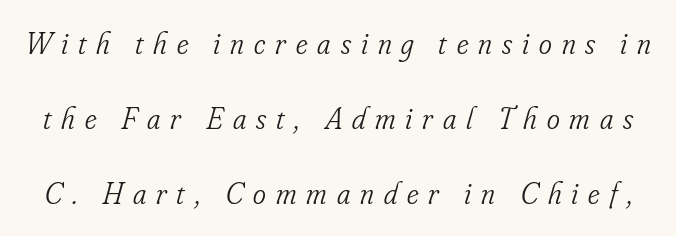
Honestly, the rows look like they've been pulled way apart. A serif font was chosen for this passage. The words here are not underlined. The tracking reads as deliberately expanded to a designer's eye. Is the type heavy? It reads as light-to-regular instead.
